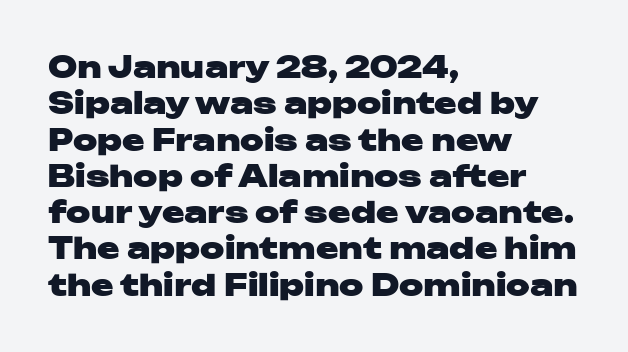
The image shows 30 px heavy, wide sans-serif type, upright; set left-aligned, line spacing 1.21x, normal letter spacing, not underlined; low stroke contrast and a medium x-height.
